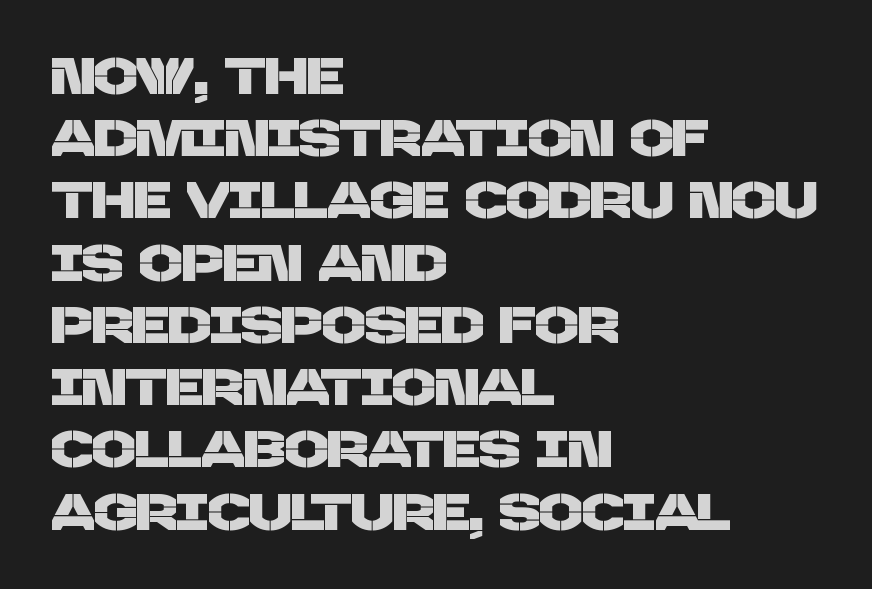
Glyph-to-glyph distance matches everyday printed text. A typesetter would call this proportional, since set widths differ per character. The string is rendered with underlining switched off. Unlike a traditional serif, this face leaves its strokes unadorned. The ragged edge is on the right, which tells us the setting is flush left.
